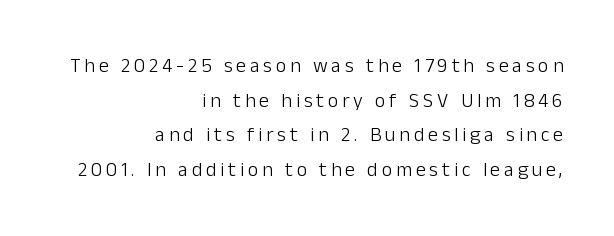
The image shows 20 px text type, upright; set right-aligned, line spacing 1.73x, not underlined.
